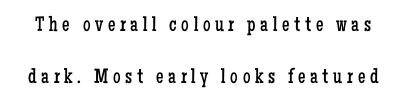
Q: Is the text bold? A: No.
Q: Is the text italic (slanted)? A: No, it is upright.
Q: Is the text underlined? A: No.
Q: Is the spacing between letters normal or unusually wide? A: Unusually wide.
Q: Is the spacing between lines tight, normal or loose? A: Loose.
